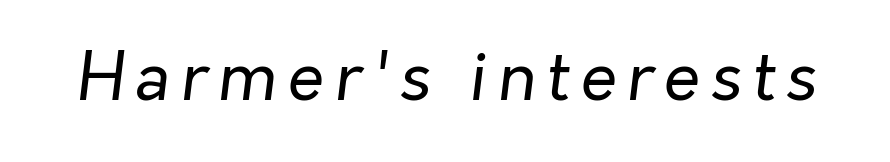
The image shows 66 px regular-weight type, italic (leaning right); set not underlined; low stroke contrast and a medium x-height.
